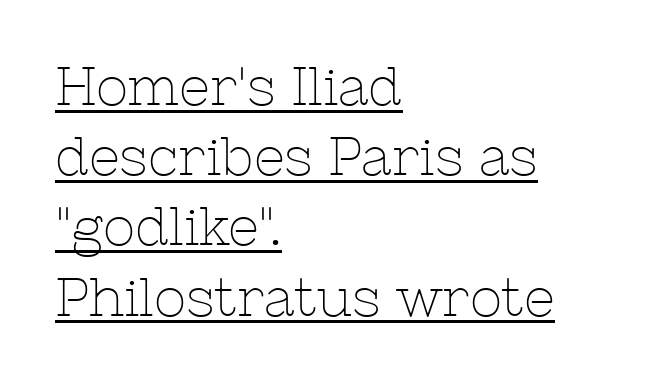
Q: Is the text bold? A: No.
Q: Is the text italic (slanted)? A: No, it is upright.
Q: Is the typeface a serif or a sans-serif typeface? A: Serif.
Q: Is the text underlined? A: Yes.
Q: How is the paragraph aligned? A: Left-aligned.
Q: Is the spacing between letters normal or unusually wide? A: Normal.
Q: Is the spacing between lines tight, normal or loose? A: Normal.
Q: Width (condensed, normal, or wide)? A: Normal.
Q: Stroke contrast? A: Low.
Q: x-height? A: Medium.
Q: Monospaced? A: No.
